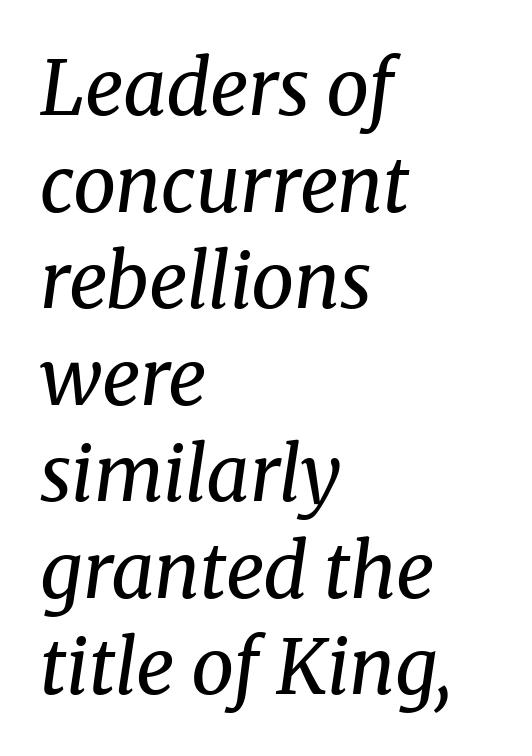
{"serif": "yes", "italic": "yes", "lean": "right", "slant_degrees": 8, "bold": "no", "weight": "regular", "width": "normal", "stroke_contrast": "medium", "x_height": "medium", "monospaced": "no", "underline": "no", "align": "left", "line_spacing": "normal", "line_spacing_ratio": 1.27, "letter_spacing": "normal", "letter_spacing_em": 0.0, "glyph_px": 76}
